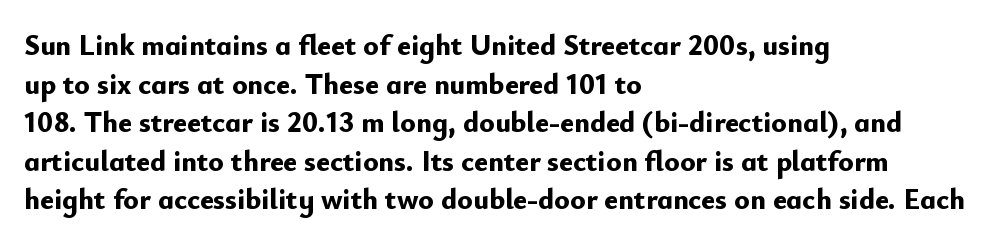
Nope, no serifs anywhere on these letters. As a designer I'd log this as weight 700, bold. Regular leading. Unlike italic type, these characters show no tilt at all. You could not count columns in this text — the font is proportionally spaced.
